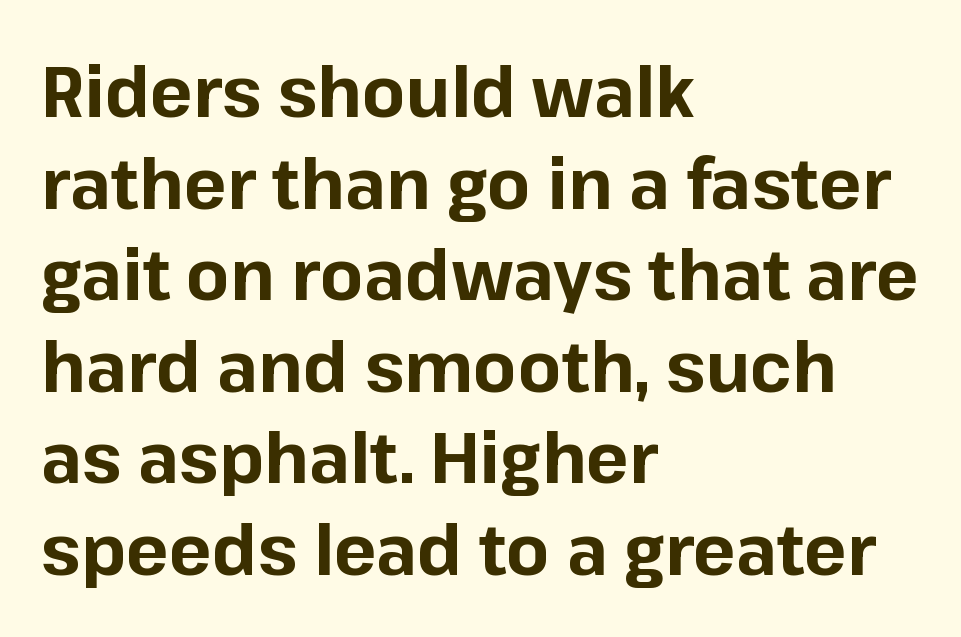
{"serif": "no", "italic": "no", "bold": "yes", "weight": "bold", "width": "normal", "stroke_contrast": "low", "x_height": "medium", "monospaced": "no", "underline": "no", "align": "left", "line_spacing": "normal", "line_spacing_ratio": 1.29, "letter_spacing": "normal", "letter_spacing_em": 0.0, "glyph_px": 71}
